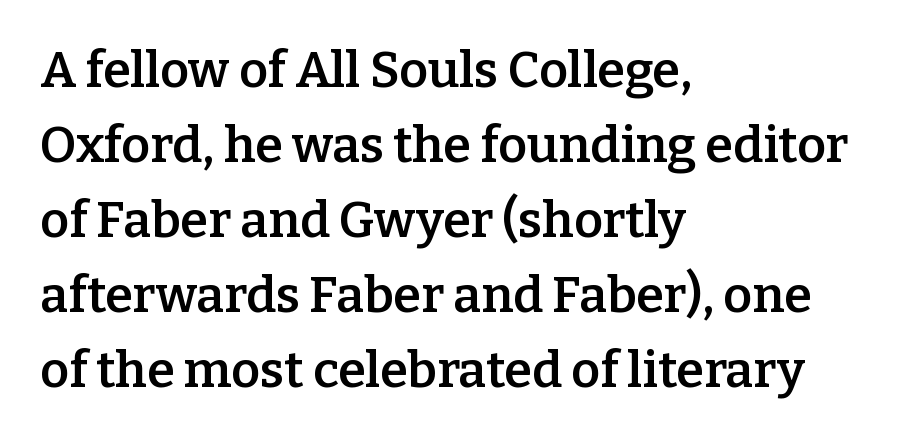
The image shows 50 px semibold serif type, upright; set left-aligned, normal line spacing (1.5x), normal letter spacing, not underlined; low stroke contrast and a medium x-height.
